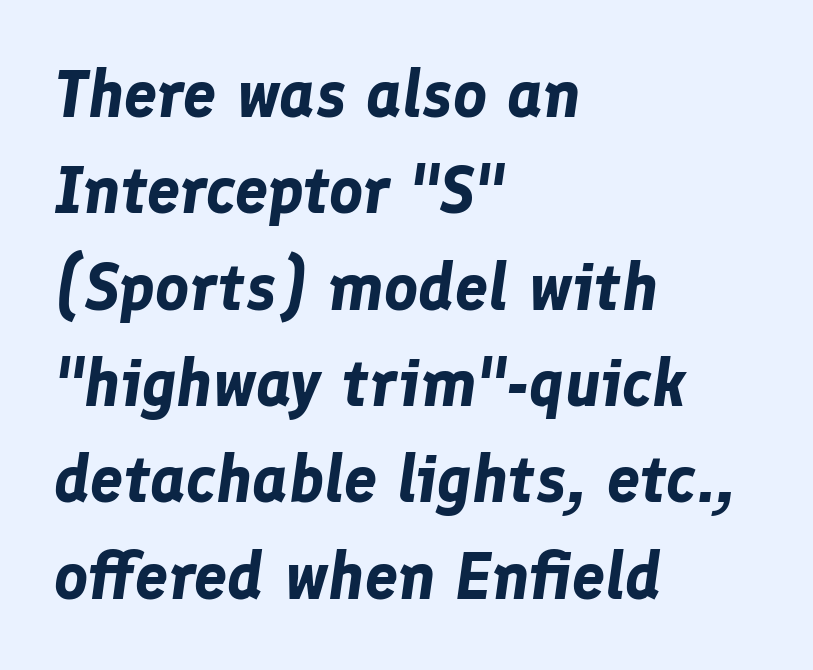
How would I describe the line gaps? Plain and ordinary. Just letters on the line, the space beneath them empty. The lettering tilts uniformly, giving the passage an italic look. Line beginnings align vertically; line endings do not. Spacing verdict: proportional, widths tailored to each character.
